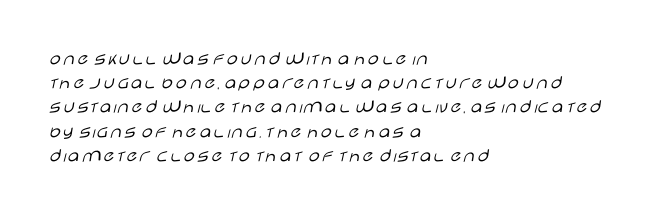
{"bold": "no", "underline": "no", "align": "left", "line_spacing_ratio": 1.21, "letter_spacing": "normal", "letter_spacing_em": 0.0, "glyph_px": 20}
